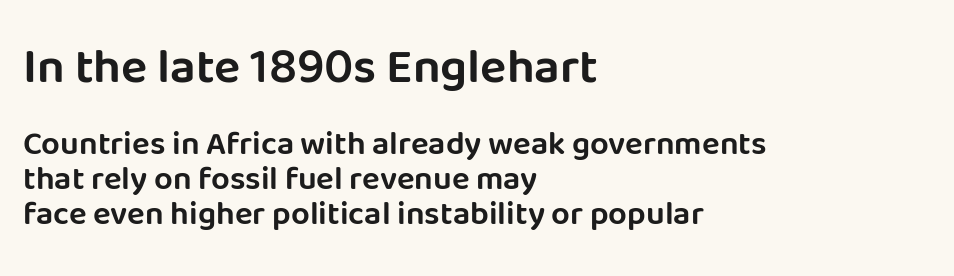
The image shows 49 px sans-serif type, upright; set left-aligned, tight line spacing (1.06x), normal letter spacing, not underlined; the first (top) block is 1.48x larger; low stroke contrast and a large x-height.
